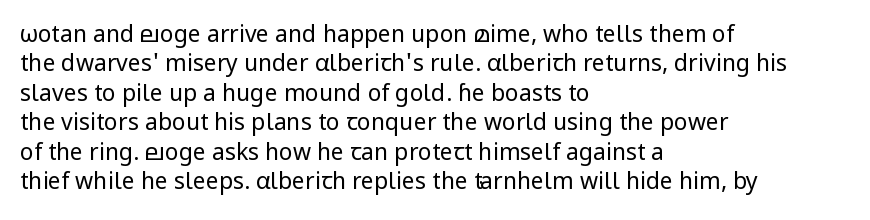
The image shows 23 px text type, upright; set left-aligned, normal line spacing (1.28x), normal letter spacing, not underlined.
